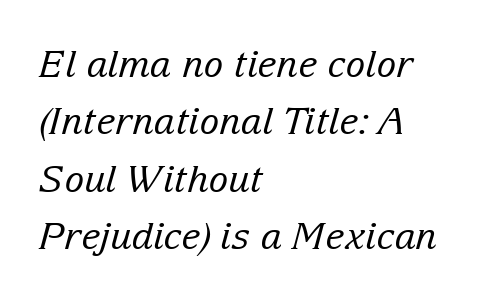
The image shows 37 px regular-weight serif type, italic (leaning right); set left-aligned, normal line spacing (1.55x), normal letter spacing, not underlined; low stroke contrast and a medium x-height.
